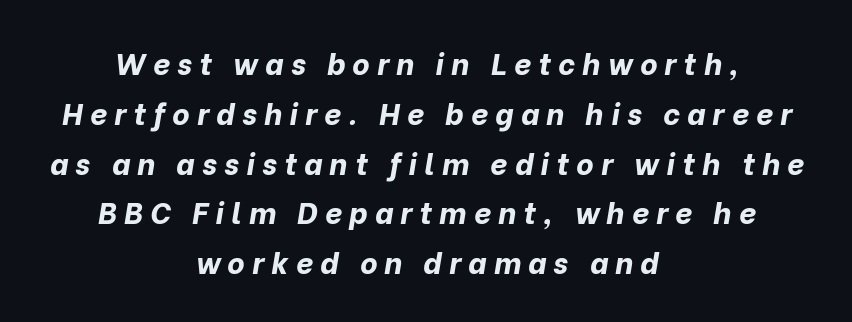
Q: Is the text bold? A: Yes.
Q: Is the text italic (slanted)? A: Yes, it leans right by about 10 degrees.
Q: Is the text underlined? A: No.
Q: How is the paragraph aligned? A: Centered.
Q: Is the spacing between letters normal or unusually wide? A: Unusually wide.
Q: Is the spacing between lines tight, normal or loose? A: Normal.
Q: Width (condensed, normal, or wide)? A: Normal.
Q: Stroke contrast? A: Low.
Q: x-height? A: Medium.
Q: Monospaced? A: No.
